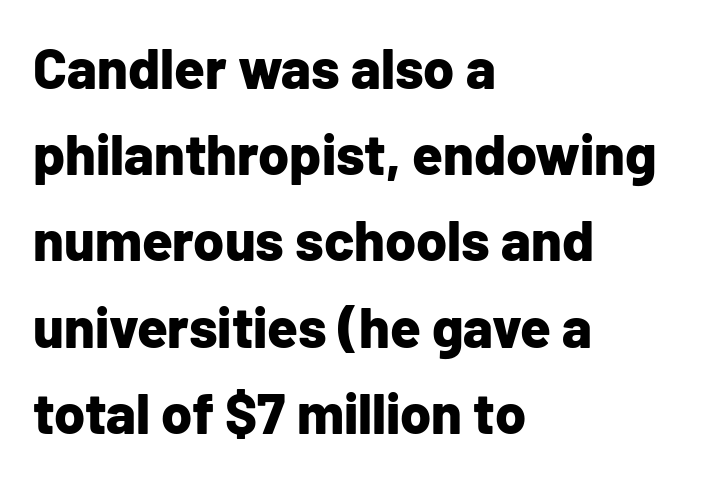
The image shows 56 px bold sans-serif type, upright; set left-aligned, normal line spacing (1.54x), normal letter spacing, not underlined; low stroke contrast and a medium x-height.
